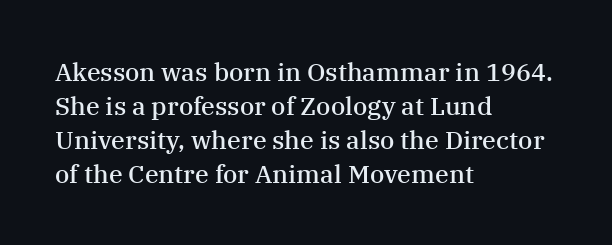
{"italic": "no", "bold": "semi", "underline": "no", "align": "left", "line_spacing": "normal", "line_spacing_ratio": 1.36, "letter_spacing": "normal", "letter_spacing_em": 0.0, "glyph_px": 25}
